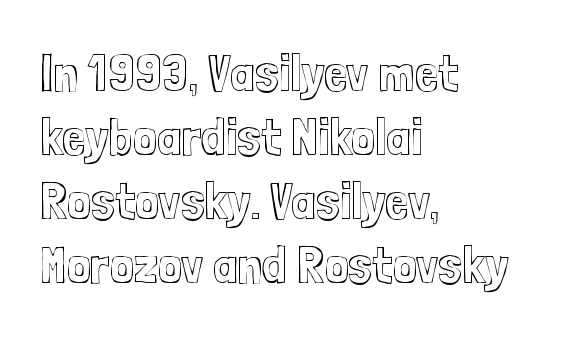
Type without underlining. Spacing verdict: proportional, widths tailored to each character. The paragraph has a hard left edge and a soft right edge. The type sits square on the baseline with zero lean.
